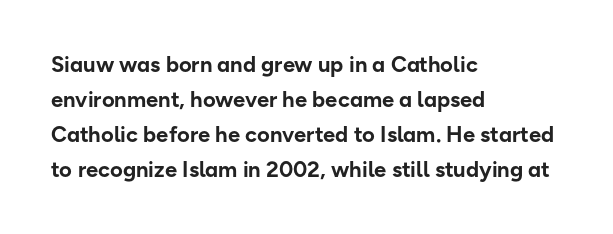
The image shows 22 px bold type, upright; set left-aligned, normal line spacing (1.59x), normal letter spacing, not underlined.
